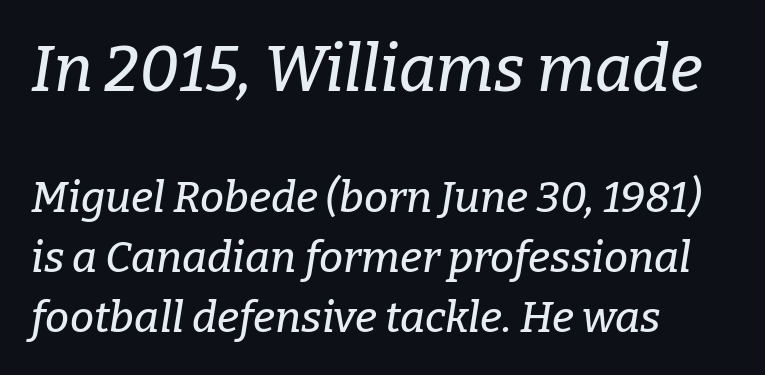
The image shows 64 px serif type, italic (leaning right); set left-aligned, normal line spacing (1.39x), normal letter spacing, not underlined; the first (top) block is 1.49x larger; low stroke contrast and a medium x-height.
